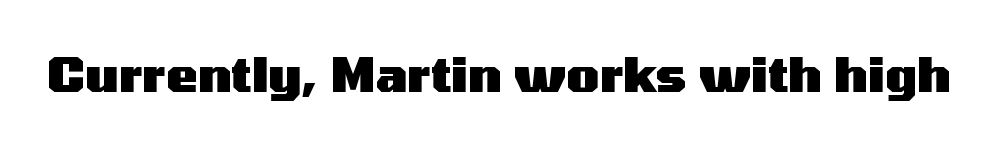
Q: Is the text bold? A: Yes.
Q: Is the text italic (slanted)? A: No, it is upright.
Q: Is the typeface a serif or a sans-serif typeface? A: Sans-serif.
Q: Is the text underlined? A: No.
Q: Is the spacing between letters normal or unusually wide? A: Normal.
Q: Width (condensed, normal, or wide)? A: Wide.
Q: Stroke contrast? A: Medium.
Q: x-height? A: Medium.
Q: Monospaced? A: No.
